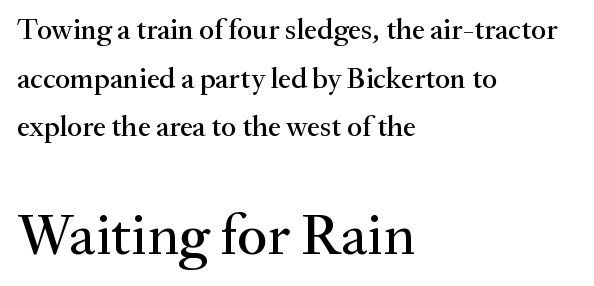
Old-style or modern, the face here clearly has serifs. The lines sit at an ordinary, default distance from one another. The string is rendered with underlining switched off. Varying glyph widths throughout — classic text-font behaviour. Top chunk: small. Bottom chunk: large. Look at the tracking — it's just the regular setting, nothing added.
